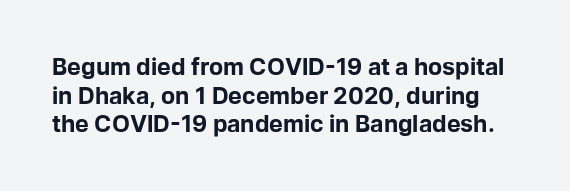
The image shows 23 px bold type, upright; set line spacing 1.24x, normal letter spacing, not underlined.
